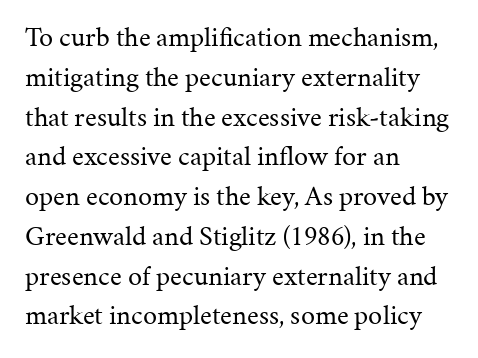
Normally led — the rows are evenly, conventionally spaced. If you drew a ruler down the left edge, every line would touch it. Stems here are at most as thick as an everyday book face. Ascenders rise straight up at ninety degrees. Glyph-to-glyph distance matches everyday printed text. Spacing verdict: proportional, widths tailored to each character.
